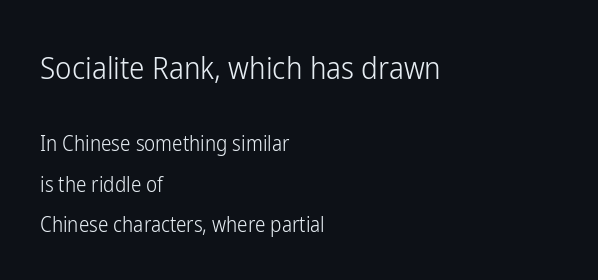
The image shows 31 px light, condensed sans-serif type, upright; set left-aligned, loose line spacing (1.92x), normal letter spacing, not underlined; the first (top) block is 1.48x larger; low stroke contrast and a medium x-height.
